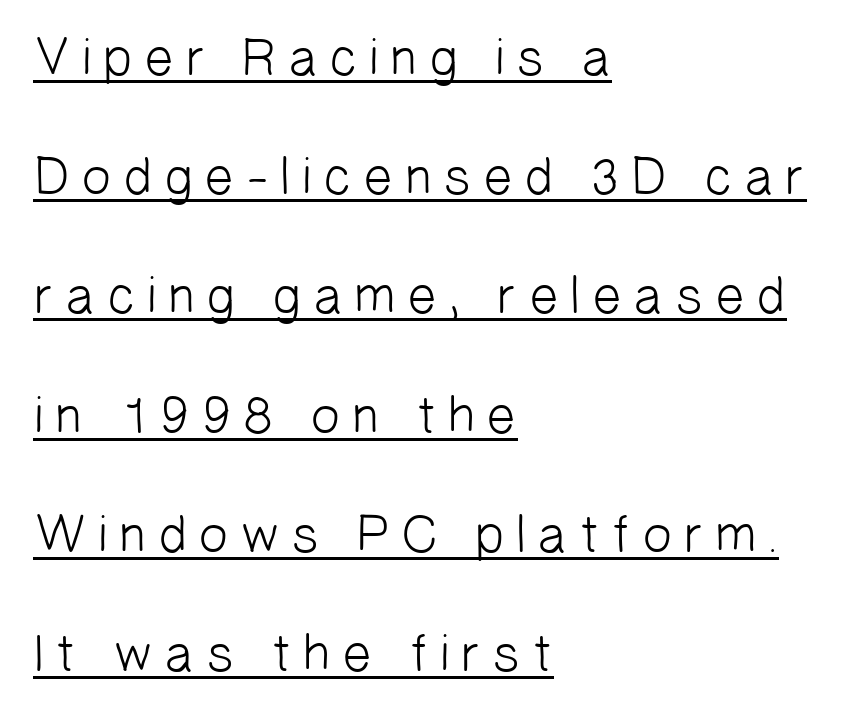
The image shows 53 px light sans-serif type; set left-aligned, loose line spacing (2.25x), underlined; low stroke contrast and a medium x-height.
